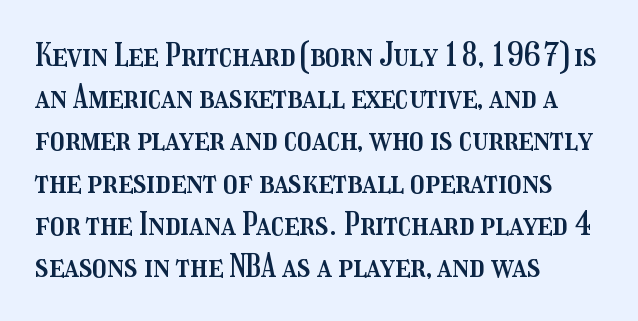
Think of a printed novel: that variable character pitch is what you see here. Alignment: flush left. The block of text has a typical density, with ordinary space between rows. The letters sit at their default tracking, neither squeezed nor spread. Descenders are the only things crossing below the line. The letters stand upright; this is a roman face.
